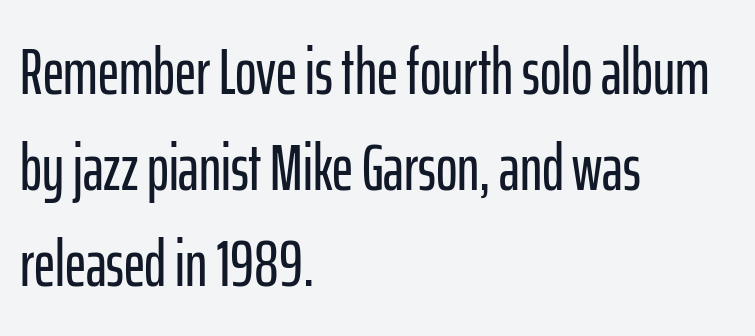
{"serif": "no", "italic": "no", "width": "condensed", "stroke_contrast": "low", "x_height": "medium", "monospaced": "no", "underline": "no", "align": "left", "line_spacing": "normal", "line_spacing_ratio": 1.48, "letter_spacing": "normal", "letter_spacing_em": 0.0, "glyph_px": 65}
